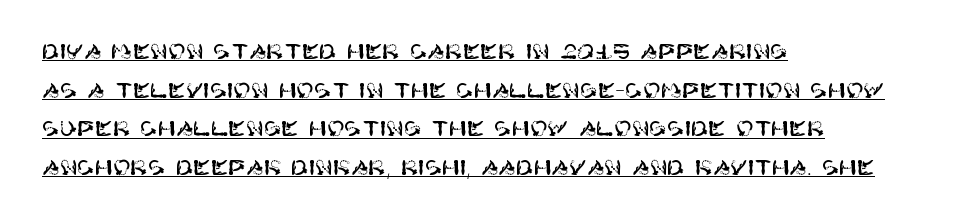
{"italic": "no", "underline": "yes", "align": "left", "line_spacing_ratio": 1.84, "letter_spacing": "normal", "letter_spacing_em": 0.0, "glyph_px": 21}
